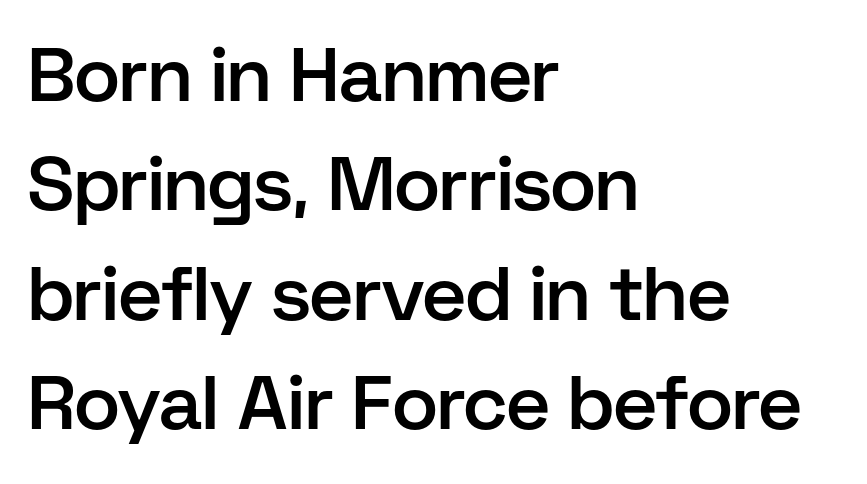
{"serif": "no", "italic": "no", "bold": "semi", "weight": "semibold", "width": "normal", "stroke_contrast": "low", "x_height": "medium", "monospaced": "no", "underline": "no", "align": "left", "line_spacing": "normal", "line_spacing_ratio": 1.44, "letter_spacing": "normal", "letter_spacing_em": 0.0, "glyph_px": 76}
